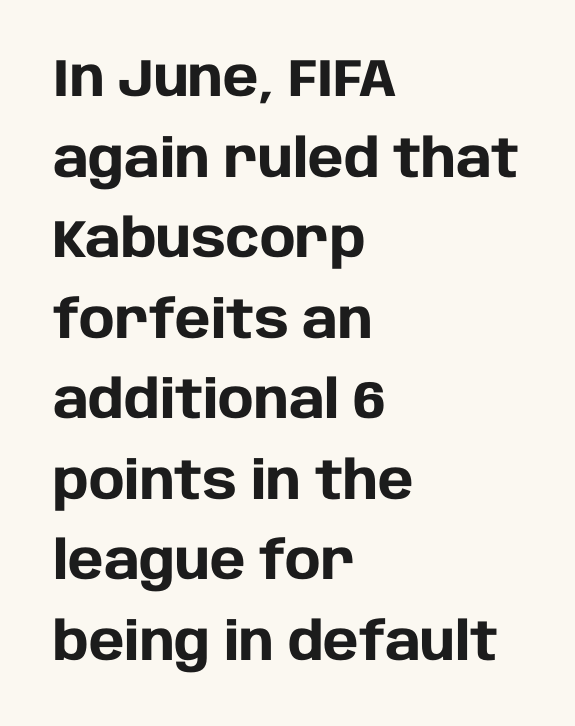
The image shows 53 px heavy sans-serif type, upright; set left-aligned, normal line spacing (1.52x), normal letter spacing, not underlined; low stroke contrast and a large x-height.
